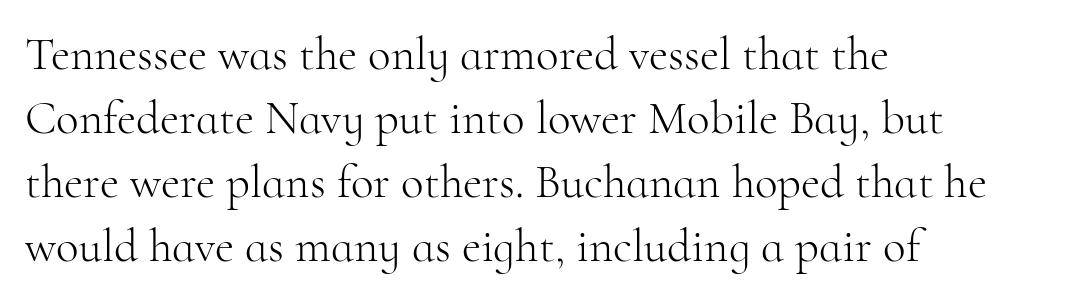
{"serif": "yes", "italic": "no", "bold": "no", "weight": "light", "width": "normal", "stroke_contrast": "high", "x_height": "small", "monospaced": "no", "underline": "no", "align": "left", "line_spacing": "normal", "line_spacing_ratio": 1.36, "letter_spacing": "normal", "letter_spacing_em": 0.0, "glyph_px": 47}
